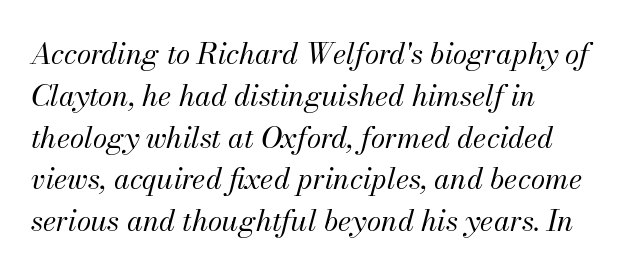
Letter spacing: default. This reads as an unemphasized weight, regular at the heaviest. The vertical gap from one line to the next is medium. Characters are canted at an angle relative to the baseline's perpendicular. Here the designer chose a conventional face with non-uniform glyph widths. Underline: absent.
